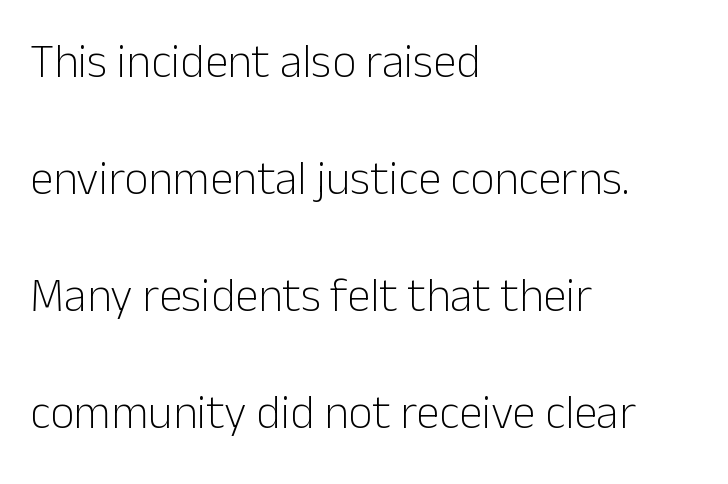
Q: Is the text bold? A: No.
Q: Is the text italic (slanted)? A: No, it is upright.
Q: Is the typeface a serif or a sans-serif typeface? A: Sans-serif.
Q: Is the text underlined? A: No.
Q: How is the paragraph aligned? A: Left-aligned.
Q: Is the spacing between letters normal or unusually wide? A: Normal.
Q: Is the spacing between lines tight, normal or loose? A: Loose.
Q: Width (condensed, normal, or wide)? A: Normal.
Q: Stroke contrast? A: Low.
Q: x-height? A: Medium.
Q: Monospaced? A: No.
